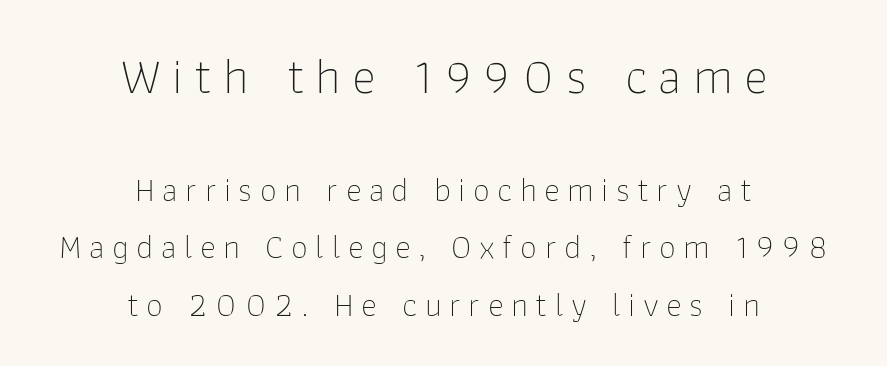
Quick note: not italic, upright. This sample is center-justified, so both line endings float freely. In terms of leading, this rendering sits right in the middle. Regarding serifs, this sample does without them. The foot of each line stays bare and open. A typesetter would call this proportional, since set widths differ per character.
